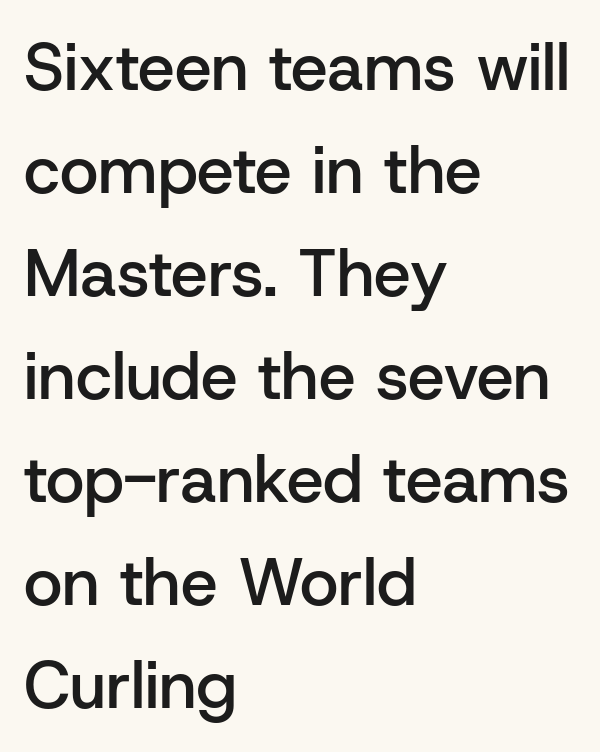
The image shows 66 px semibold sans-serif type, upright; set left-aligned, normal line spacing (1.56x), normal letter spacing, not underlined; low stroke contrast and a medium x-height.
